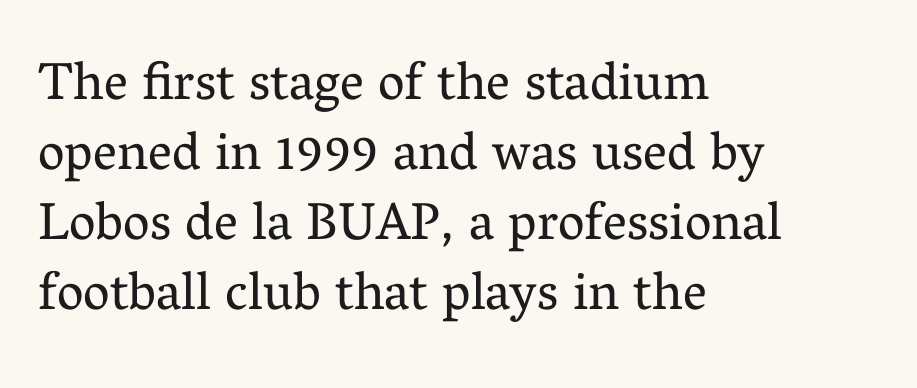
Q: Is the text bold? A: No.
Q: Is the text italic (slanted)? A: No, it is upright.
Q: Is the typeface a serif or a sans-serif typeface? A: Serif.
Q: Is the text underlined? A: No.
Q: How is the paragraph aligned? A: Left-aligned.
Q: Is the spacing between letters normal or unusually wide? A: Normal.
Q: Is the spacing between lines tight, normal or loose? A: Normal.
Q: Width (condensed, normal, or wide)? A: Normal.
Q: Stroke contrast? A: Medium.
Q: x-height? A: Medium.
Q: Monospaced? A: No.
